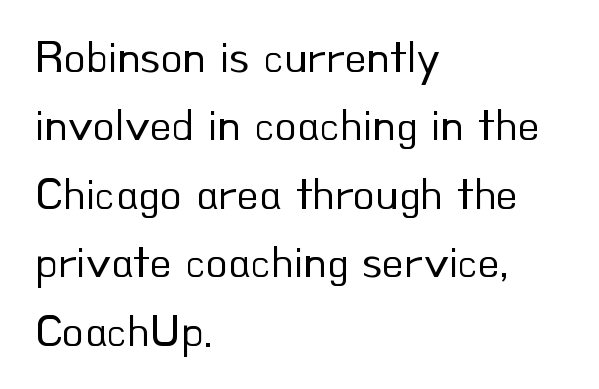
This sample has the flowing, uneven cadence of proportional lettering. Short and long lines alike share a common starting point at left. Ink coverage per letter is moderate at most. A typesetter would label this face a sans.
